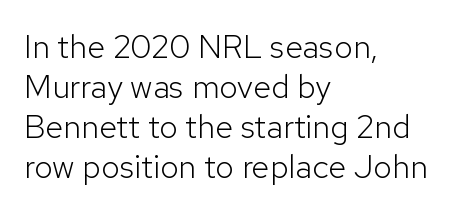
{"serif": "no", "italic": "no", "bold": "no", "weight": "light", "width": "normal", "stroke_contrast": "low", "x_height": "medium", "monospaced": "no", "underline": "no", "align": "left", "line_spacing_ratio": 1.21, "letter_spacing": "normal", "letter_spacing_em": 0.0, "glyph_px": 33}
